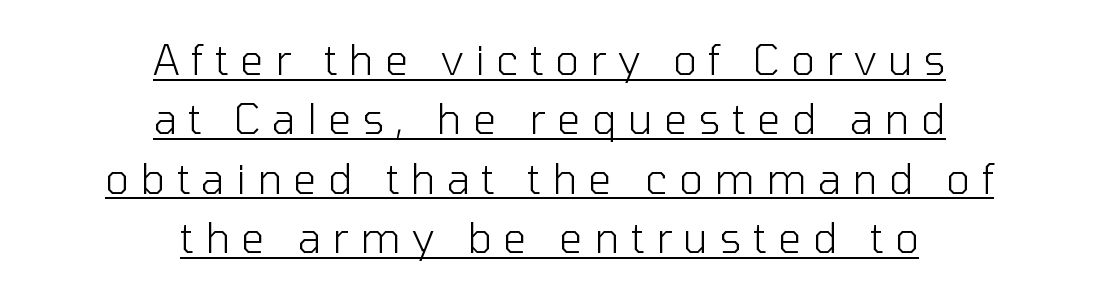
Q: Is the text bold? A: No.
Q: Is the text italic (slanted)? A: No, it is upright.
Q: Is the typeface a serif or a sans-serif typeface? A: Sans-serif.
Q: Is the text underlined? A: Yes.
Q: How is the paragraph aligned? A: Centered.
Q: Is the spacing between letters normal or unusually wide? A: Unusually wide.
Q: Is the spacing between lines tight, normal or loose? A: Normal.
Q: Width (condensed, normal, or wide)? A: Normal.
Q: Stroke contrast? A: Low.
Q: x-height? A: Medium.
Q: Monospaced? A: No.
